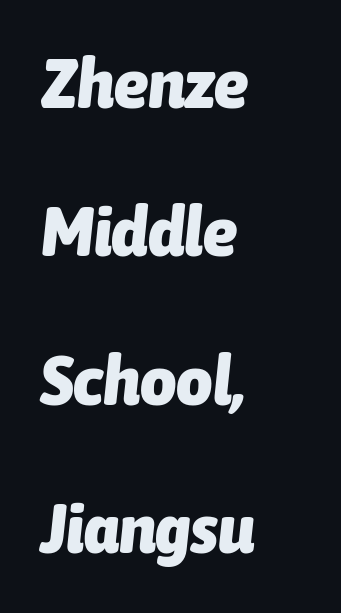
The image shows 70 px heavy, condensed type, italic (leaning right); set left-aligned, loose line spacing (2.12x), normal letter spacing, not underlined; low stroke contrast and a medium x-height.
